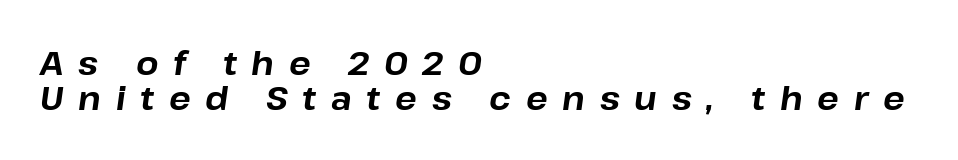
Notice how the passage keeps a crisp vertical edge on the left only. These lines huddle together more closely than default settings would place them. Here the designer chose a conventional face with non-uniform glyph widths. This sample uses an oblique cut, with every glyph tilted off the vertical. No word sits above an underline.
